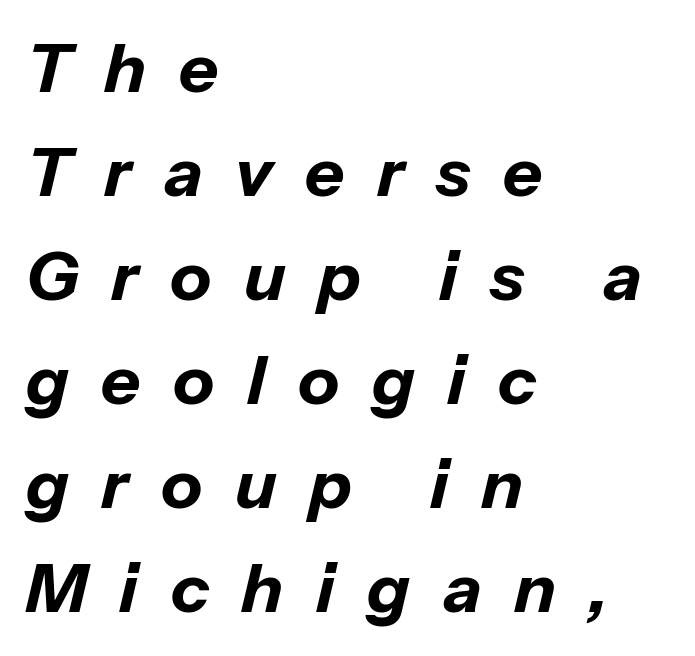
Slant detected: the letters are inclined. The rendering anchors every line to the left-hand side. Summary of vertical rhythm: regular, with standard interline spacing. Only glyphs here, with clear space below each row. This sample has the flowing, uneven cadence of proportional lettering. Compared with typical body copy, the letter spacing here is much looser.
